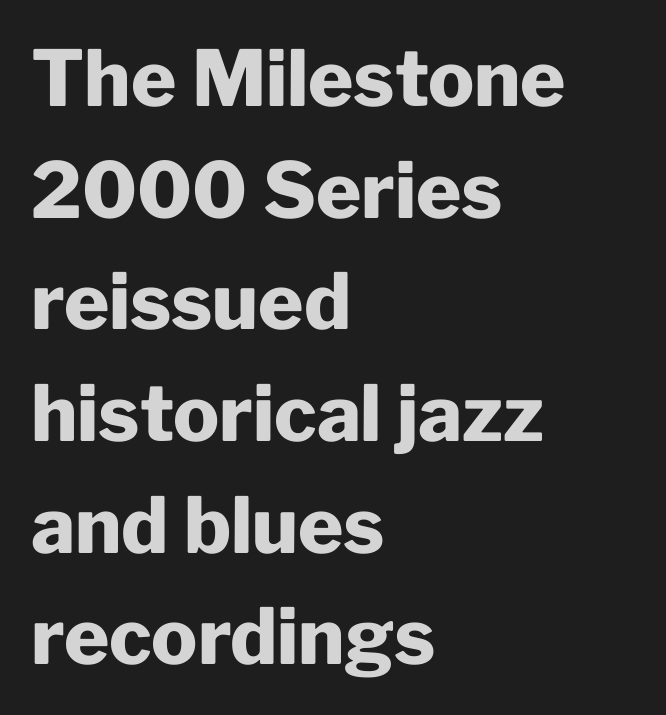
{"serif": "no", "italic": "no", "bold": "yes", "weight": "heavy", "width": "normal", "stroke_contrast": "low", "x_height": "medium", "monospaced": "no", "underline": "no", "align": "left", "line_spacing": "normal", "line_spacing_ratio": 1.45, "letter_spacing": "normal", "letter_spacing_em": 0.0, "glyph_px": 77}
